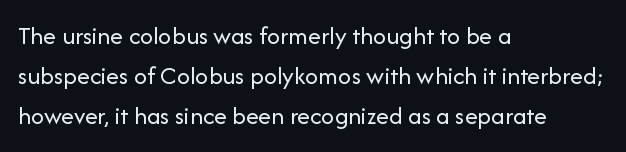
Descender tails drop into unmarked territory. Stroke mass is kept to a normal reading level or below. Default kerning and tracking; the words read as compact shapes. Teacher's note: observe the even left margin — that is flush-left alignment.
